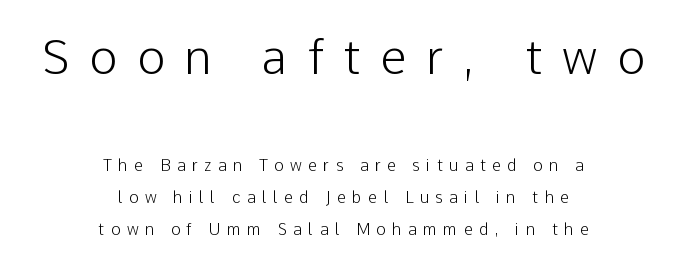
This is the regular roman posture of the typeface. Quick note: underline off. Are there feet on the stems? There aren't — it's a sans. The lines in this sample share a center point and differ in where they start and stop. Does the leading feel generous? Absolutely, it's lavish. Tracking value appears strongly positive — letters spread wide.
